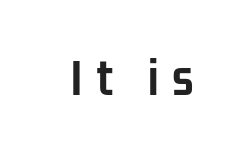
Q: Is the text bold? A: Yes.
Q: Is the text italic (slanted)? A: No, it is upright.
Q: Is the typeface a serif or a sans-serif typeface? A: Sans-serif.
Q: Is the text underlined? A: No.
Q: Is the spacing between letters normal or unusually wide? A: Unusually wide.
Q: Width (condensed, normal, or wide)? A: Condensed.
Q: Stroke contrast? A: Low.
Q: x-height? A: Medium.
Q: Monospaced? A: No.
